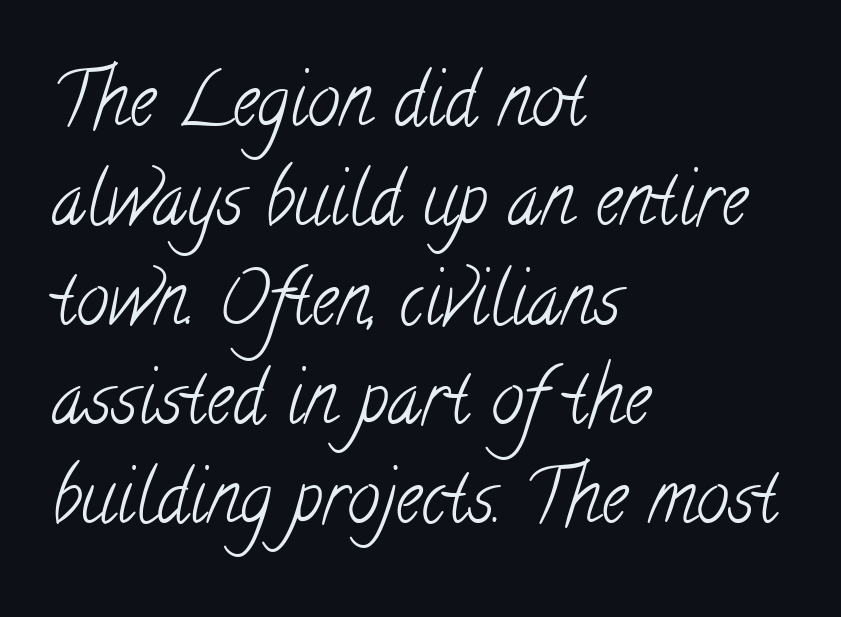
Q: Is the text bold? A: No.
Q: Is the text underlined? A: No.
Q: How is the paragraph aligned? A: Left-aligned.
Q: Is the spacing between letters normal or unusually wide? A: Normal.
Q: Is the spacing between lines tight, normal or loose? A: Normal.
Q: Width (condensed, normal, or wide)? A: Condensed.
Q: Stroke contrast? A: Low.
Q: x-height? A: Small.
Q: Monospaced? A: No.
